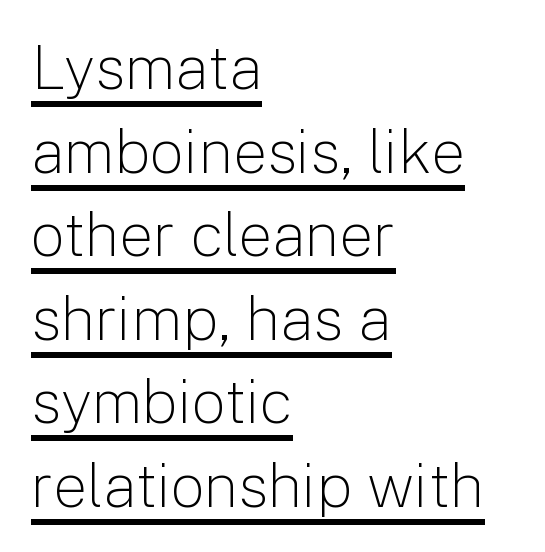
Posture: straight, roman, zero tilt. The glyphs in this specimen are sans serif. Each letter keeps its own natural width here, so spacing adapts to shape. Characters follow at the spacing the type designer built in. Underlining? Definitely there.
